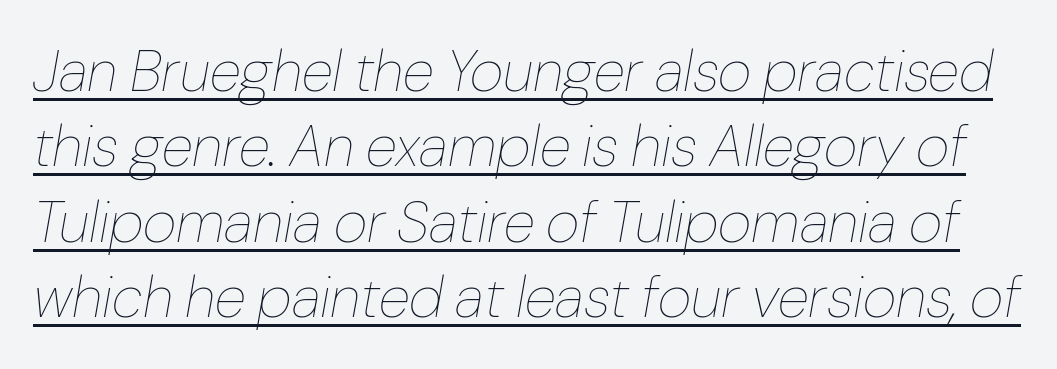
Q: Is the text bold? A: No.
Q: Is the text italic (slanted)? A: Yes, it leans right by about 10 degrees.
Q: Is the text underlined? A: Yes.
Q: Is the spacing between letters normal or unusually wide? A: Normal.
Q: Is the spacing between lines tight, normal or loose? A: Normal.
Q: Width (condensed, normal, or wide)? A: Normal.
Q: Stroke contrast? A: Low.
Q: x-height? A: Medium.
Q: Monospaced? A: No.
